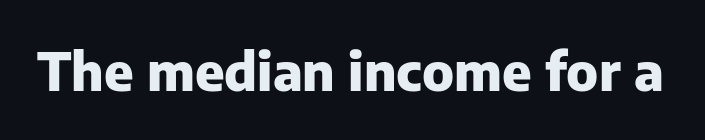
Plain, unruled lines of type. Proportional: the letters do not fall into vertical columns. Note: no serifs on the glyphs. How are the letters spaced? Ordinarily, with no added tracking. In terms of posture, this sample is upright. Thick stems and heavy bowls — unmistakably bold.
